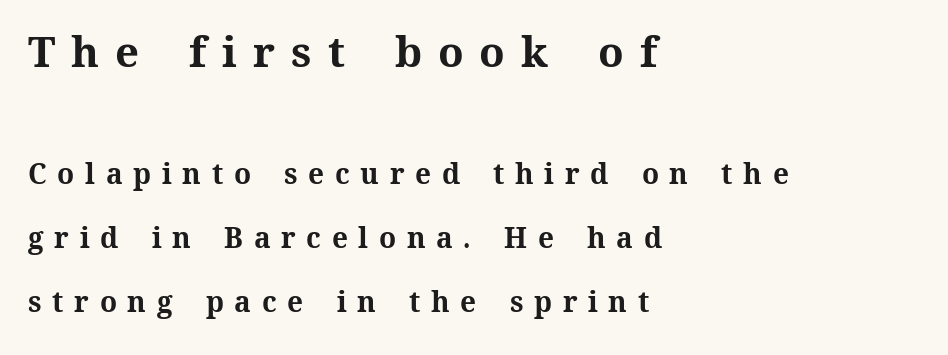
The image shows 42 px bold type, upright; set left-aligned, loose line spacing (2.29x), unusually wide letter spacing (+0.38 em), not underlined; the first (top) block is 1.5x larger; medium stroke contrast and a medium x-height.
